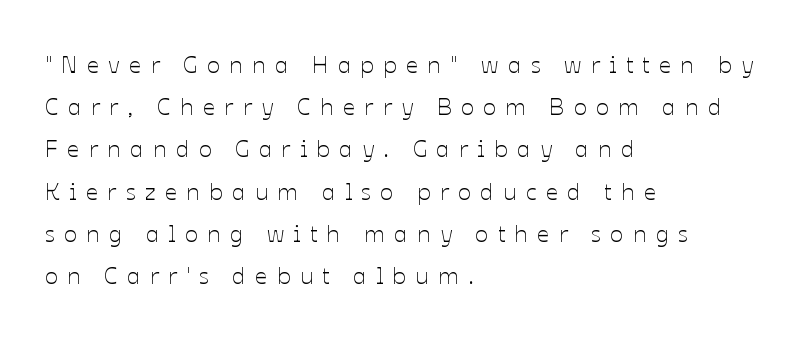
{"italic": "no", "bold": "no", "underline": "no", "align": "left", "line_spacing_ratio": 1.76, "letter_spacing": "wide", "letter_spacing_em": 0.39, "glyph_px": 24}
